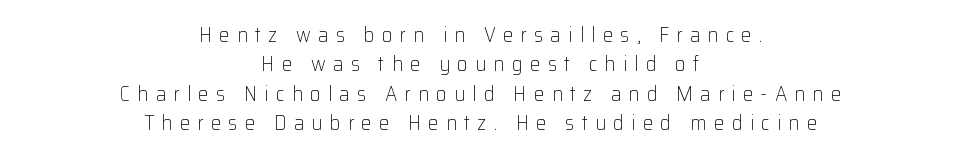
The image shows 21 px text type, upright; set centered, normal line spacing (1.4x), unusually wide letter spacing (+0.34 em), not underlined.
